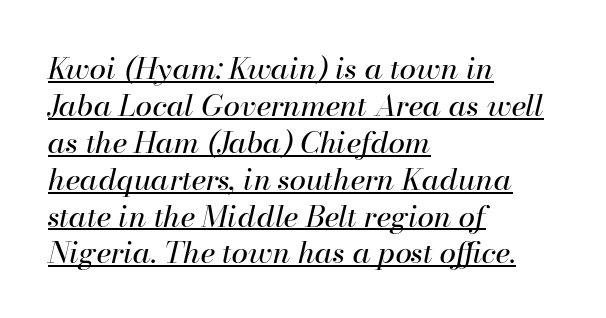
{"italic": "yes", "lean": "right", "slant_degrees": 13, "bold": "no", "weight": "regular", "width": "normal", "stroke_contrast": "high", "x_height": "small", "monospaced": "no", "underline": "yes", "align": "left", "line_spacing_ratio": 1.23, "letter_spacing": "normal", "letter_spacing_em": 0.0, "glyph_px": 30}
